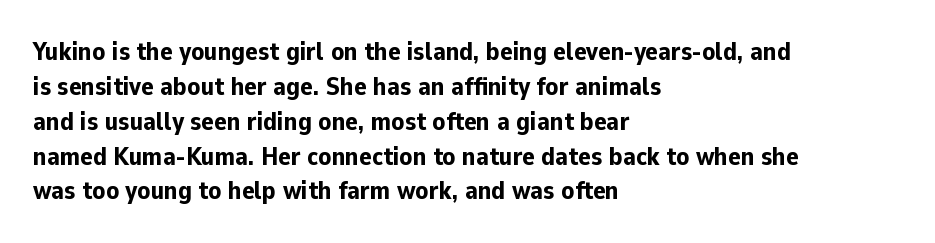
The image shows 26 px bold type, upright; set left-aligned, normal line spacing (1.34x), normal letter spacing, not underlined.
